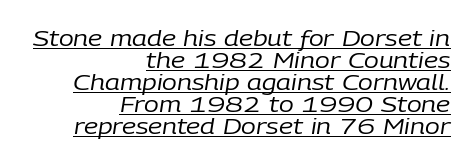
Notice how a bar underscores the lettering throughout. Default kerning and tracking; the words read as compact shapes. Nothing heavy about these letters — not bold at all. Quick note: italic. Right-aligned paragraph, ragged on the left.
